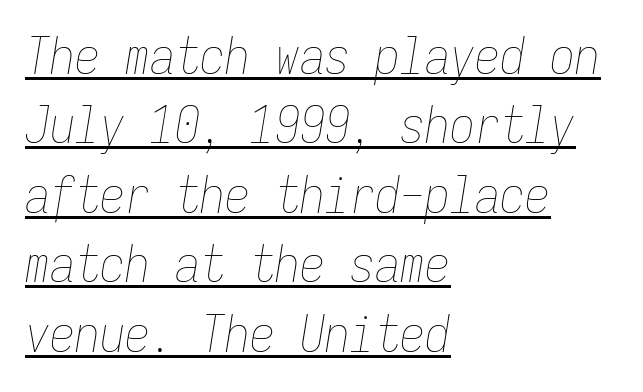
The image shows 50 px thin, condensed type, italic (leaning right), monospaced; set left-aligned, normal line spacing (1.39x), normal letter spacing, underlined; low stroke contrast and a medium x-height.
